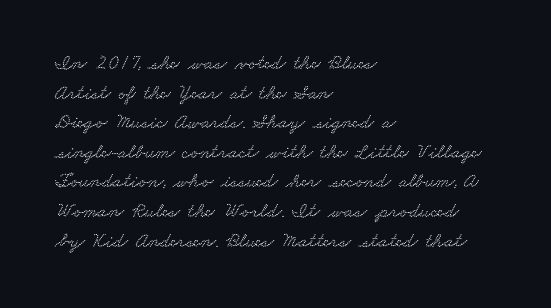
Q: Is the text underlined? A: No.
Q: How is the paragraph aligned? A: Left-aligned.
Q: Is the spacing between letters normal or unusually wide? A: Normal.
Q: Is the spacing between lines tight, normal or loose? A: Normal.
